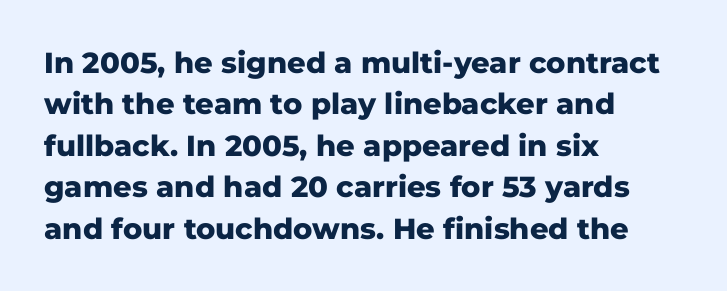
Examine the stroke ends and you'll find no serifs. The letters stand straight up with perfectly vertical stems. On the weight axis this lands at bold, roughly 700. Note the varied advance widths — an 'i' is clearly narrower than an 'm'. Typeset ragged right — the left edge is the straight one. Anything drawn beneath the words? Only blank space.
